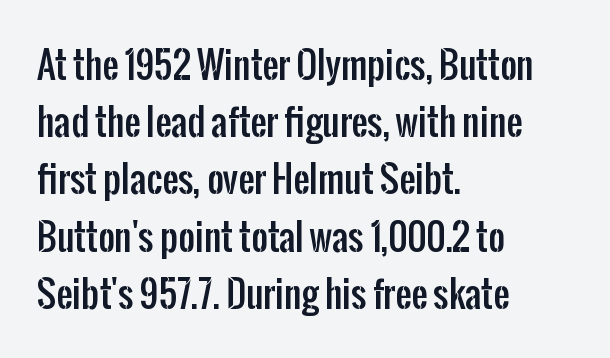
The image shows 36 px condensed sans-serif type, upright; set left-aligned, normal line spacing (1.59x), normal letter spacing, not underlined; low stroke contrast and a medium x-height.
